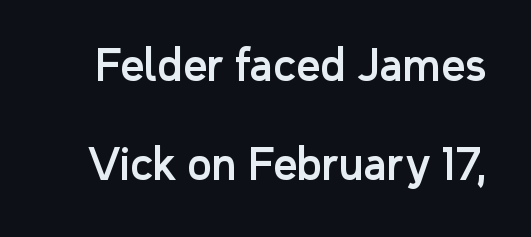
The image shows 42 px sans-serif type, upright; set loose line spacing (2.35x), normal letter spacing, not underlined; low stroke contrast and a medium x-height.
